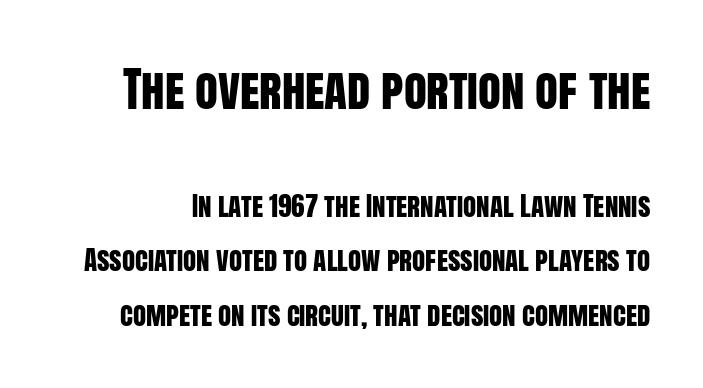
Q: Is the text italic (slanted)? A: No, it is upright.
Q: Is the typeface a serif or a sans-serif typeface? A: Sans-serif.
Q: Is the text underlined? A: No.
Q: Is the spacing between letters normal or unusually wide? A: Normal.
Q: Is the spacing between lines tight, normal or loose? A: Loose.
Q: Which block of text is set in a larger size, the first (top) or the second (bottom)? A: The first (top) one.
Q: Width (condensed, normal, or wide)? A: Condensed.
Q: Stroke contrast? A: Low.
Q: x-height? A: Large.
Q: Monospaced? A: No.
